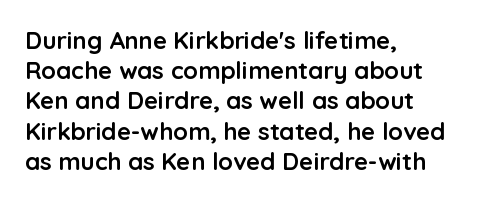
The image shows 24 px bold type, upright; set left-aligned, normal line spacing (1.26x), normal letter spacing, not underlined.
